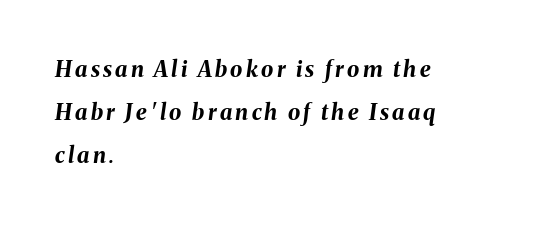
Each row of text sits above clean, open space. Where is the straight margin? On the left. As a designer I'd log this as weight 700, bold. Loosely led — the rows are spread out. An italicized treatment has been applied to the whole sample.
